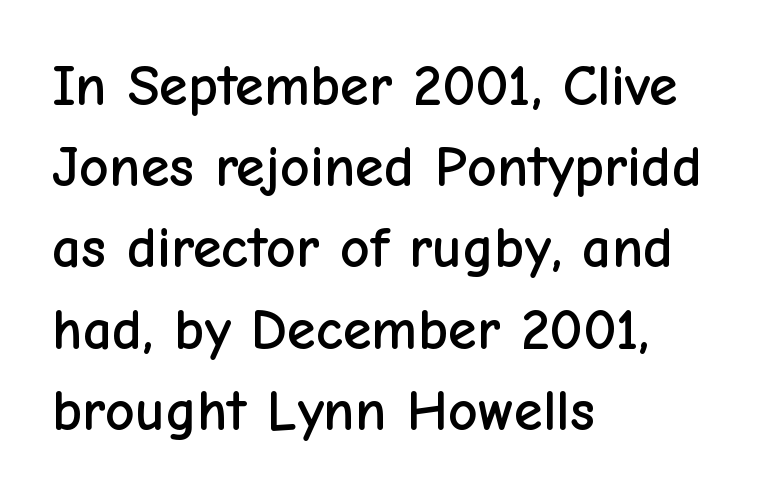
Italic? Not at all — the glyphs are vertical. Rows of type keep a routine distance in the vertical direction. Words float on clear page, feet unadorned. Looks like regular typesetting: each glyph gets only the width it needs.
